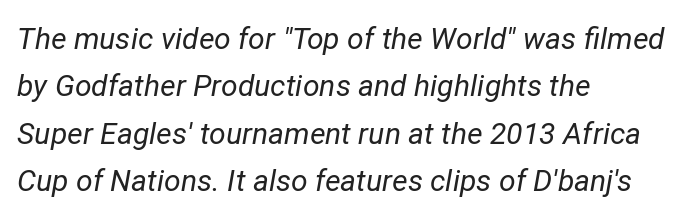
Q: Is the text bold? A: No.
Q: Is the text italic (slanted)? A: Yes, it leans right by about 12 degrees.
Q: Is the text underlined? A: No.
Q: How is the paragraph aligned? A: Left-aligned.
Q: Is the spacing between letters normal or unusually wide? A: Normal.
Q: Is the spacing between lines tight, normal or loose? A: Normal.
Q: Width (condensed, normal, or wide)? A: Normal.
Q: Stroke contrast? A: Low.
Q: x-height? A: Medium.
Q: Monospaced? A: No.
